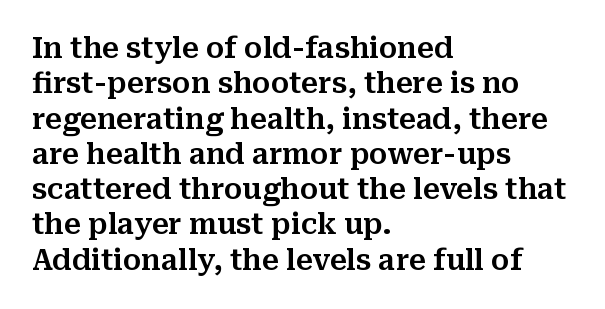
Q: Is the text italic (slanted)? A: No, it is upright.
Q: Is the typeface a serif or a sans-serif typeface? A: Serif.
Q: Is the text underlined? A: No.
Q: How is the paragraph aligned? A: Left-aligned.
Q: Is the spacing between letters normal or unusually wide? A: Normal.
Q: Is the spacing between lines tight, normal or loose? A: Normal.
Q: Width (condensed, normal, or wide)? A: Normal.
Q: Stroke contrast? A: Medium.
Q: x-height? A: Medium.
Q: Monospaced? A: No.
